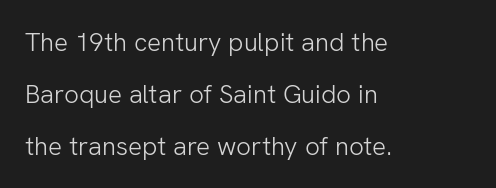
Letters rest on an invisible, unmarked baseline. Successive baselines arrive slowly, with a big drop between each. The typesetter chose a ragged-right arrangement here. This sample uses plain, unmodified letter spacing.
